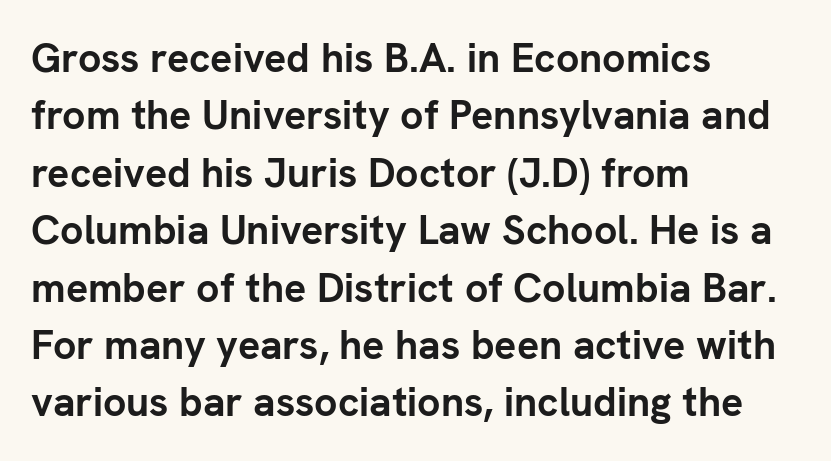
The image shows 41 px semibold sans-serif type, upright; set left-aligned, normal line spacing (1.4x), normal letter spacing, not underlined; low stroke contrast and a medium x-height.
